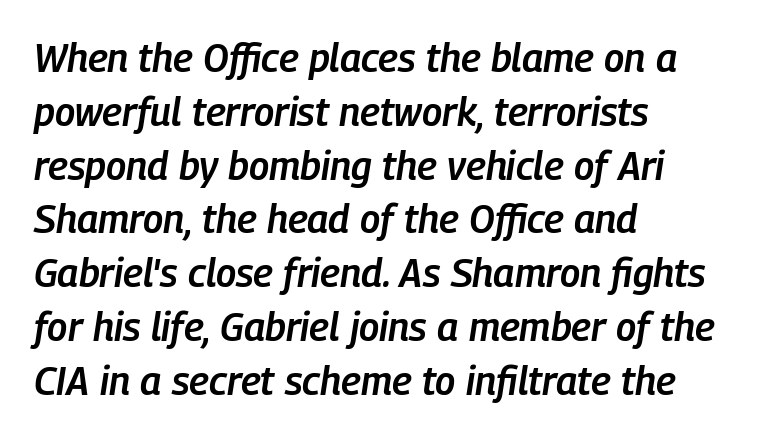
Q: Is the text bold? A: Semi-bold.
Q: Is the text italic (slanted)? A: Yes, it leans right by about 9 degrees.
Q: Is the text underlined? A: No.
Q: How is the paragraph aligned? A: Left-aligned.
Q: Is the spacing between letters normal or unusually wide? A: Normal.
Q: Is the spacing between lines tight, normal or loose? A: Normal.
Q: Width (condensed, normal, or wide)? A: Condensed.
Q: Stroke contrast? A: Low.
Q: x-height? A: Medium.
Q: Monospaced? A: No.
